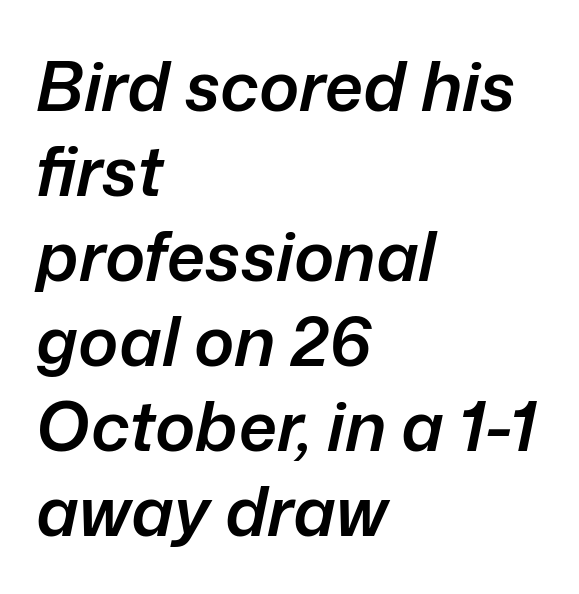
Caption: semibold face, moderately heavy strokes. This rendering leaves character spacing at its baseline value. Notice how the stems are inclined rather than vertical — that's the hallmark of italics. The letters advance in unequal steps, a hallmark of proportional type. The typesetter chose a ragged-right arrangement here. No word sits above an underline.
